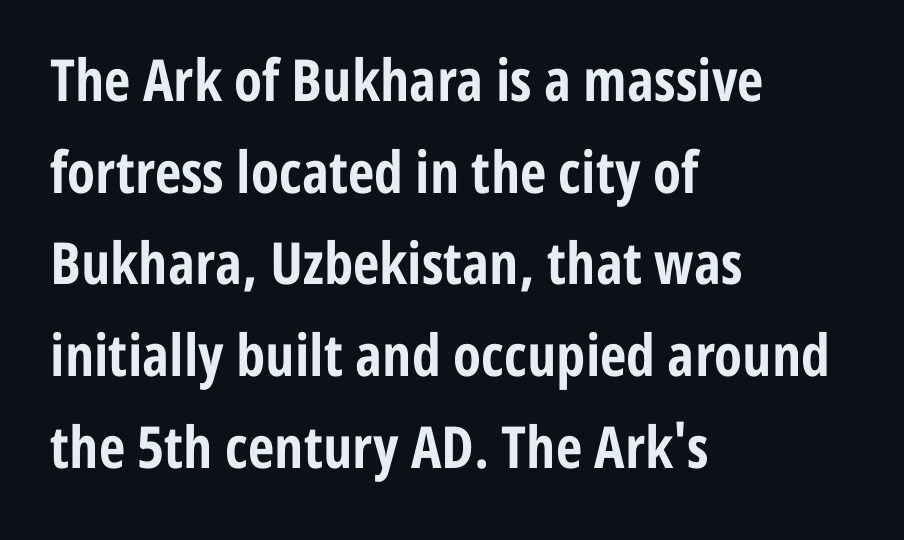
{"serif": "no", "italic": "no", "bold": "yes", "weight": "bold", "width": "condensed", "stroke_contrast": "low", "x_height": "medium", "monospaced": "no", "underline": "no", "align": "left", "line_spacing": "normal", "line_spacing_ratio": 1.58, "letter_spacing": "normal", "letter_spacing_em": 0.0, "glyph_px": 58}
